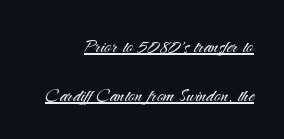
{"bold": "no", "underline": "yes", "align": "right", "line_spacing": "loose", "line_spacing_ratio": 2.13, "letter_spacing": "normal", "letter_spacing_em": 0.0, "glyph_px": 23}
